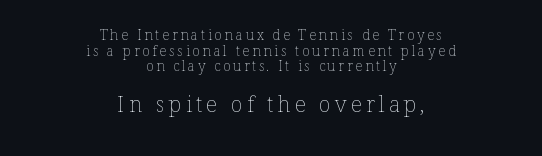
Q: Is the text bold? A: No.
Q: Is the text italic (slanted)? A: No, it is upright.
Q: Is the text underlined? A: No.
Q: How is the paragraph aligned? A: Centered.
Q: Is the spacing between lines tight, normal or loose? A: Tight.
Q: Which block of text is set in a larger size, the first (top) or the second (bottom)? A: The second (bottom) one.
